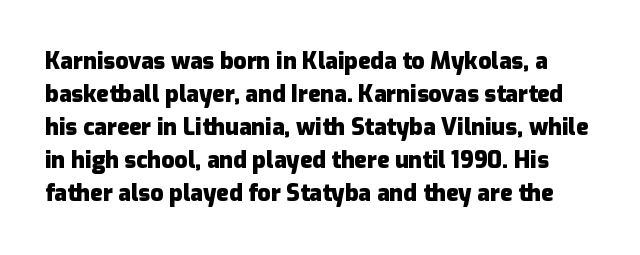
The image shows 23 px bold type, upright; set normal line spacing (1.44x), normal letter spacing, not underlined.
